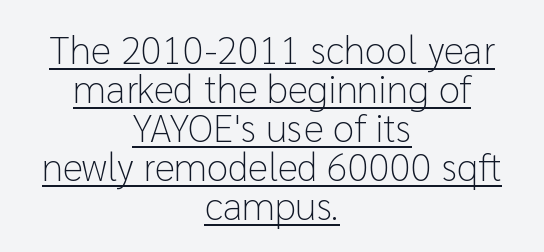
Q: Is the text bold? A: No.
Q: Is the text italic (slanted)? A: No, it is upright.
Q: Is the typeface a serif or a sans-serif typeface? A: Sans-serif.
Q: Is the text underlined? A: Yes.
Q: How is the paragraph aligned? A: Centered.
Q: Is the spacing between letters normal or unusually wide? A: Normal.
Q: Is the spacing between lines tight, normal or loose? A: Tight.
Q: Width (condensed, normal, or wide)? A: Normal.
Q: Stroke contrast? A: Low.
Q: x-height? A: Medium.
Q: Monospaced? A: No.
